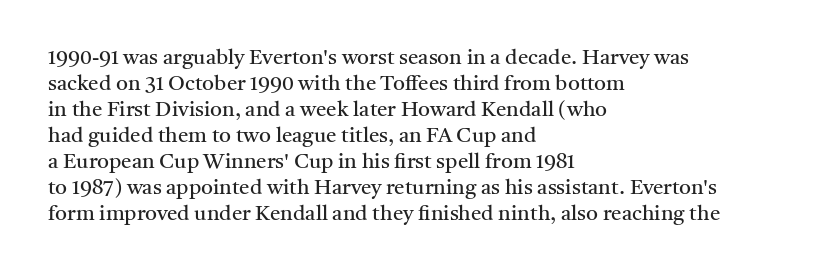
Q: Is the text bold? A: No.
Q: Is the text italic (slanted)? A: No, it is upright.
Q: Is the text underlined? A: No.
Q: How is the paragraph aligned? A: Left-aligned.
Q: Is the spacing between letters normal or unusually wide? A: Normal.
